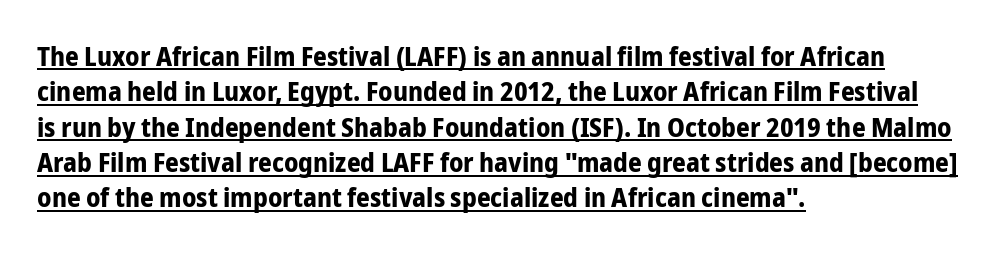
{"italic": "no", "bold": "yes", "underline": "yes", "align": "left", "line_spacing": "normal", "line_spacing_ratio": 1.31, "letter_spacing": "normal", "letter_spacing_em": 0.0, "glyph_px": 27}
